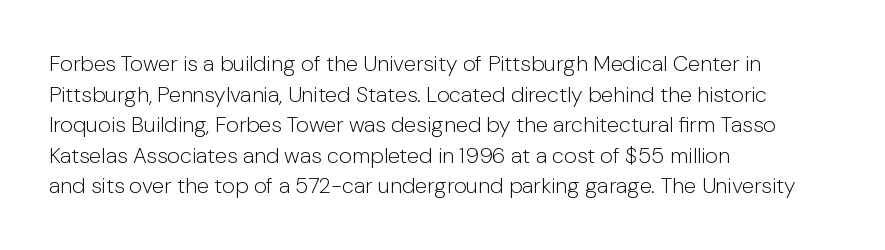
Here the glyphs are tracked normally, forming tight word shapes. This sample keeps an unexceptional amount of space between lines. Every character sits straight up, as roman type does. Each stroke keeps to a modest, everyday thickness or less. This rendering uses left alignment, leaving the right contour irregular. Descenders are the only things crossing below the line.
